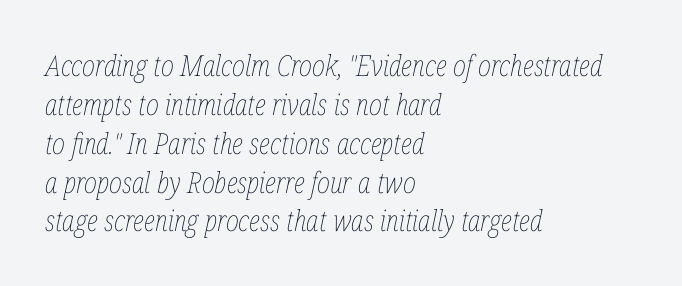
The words here are not underlined. This sample keeps an unexceptional amount of space between lines. Italic: yes, the glyphs are oblique. Does the copy run flush right? No — it runs flush left.
